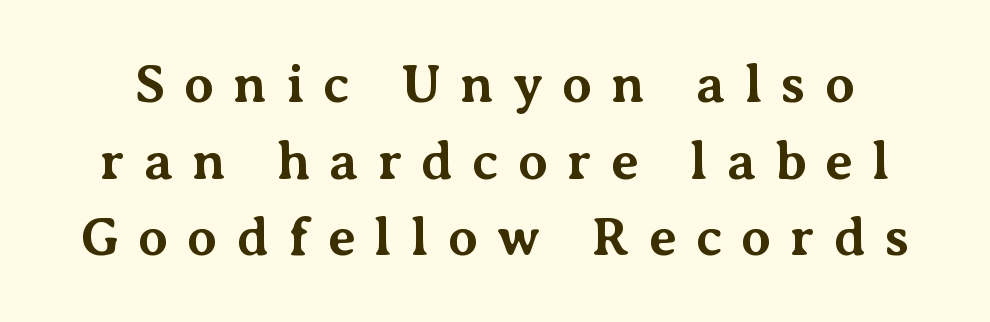
Q: Is the text bold? A: Yes.
Q: Is the text italic (slanted)? A: No, it is upright.
Q: Is the typeface a serif or a sans-serif typeface? A: Serif.
Q: Is the text underlined? A: No.
Q: Is the spacing between letters normal or unusually wide? A: Unusually wide.
Q: Is the spacing between lines tight, normal or loose? A: Normal.
Q: Width (condensed, normal, or wide)? A: Normal.
Q: Stroke contrast? A: Medium.
Q: x-height? A: Medium.
Q: Monospaced? A: No.
